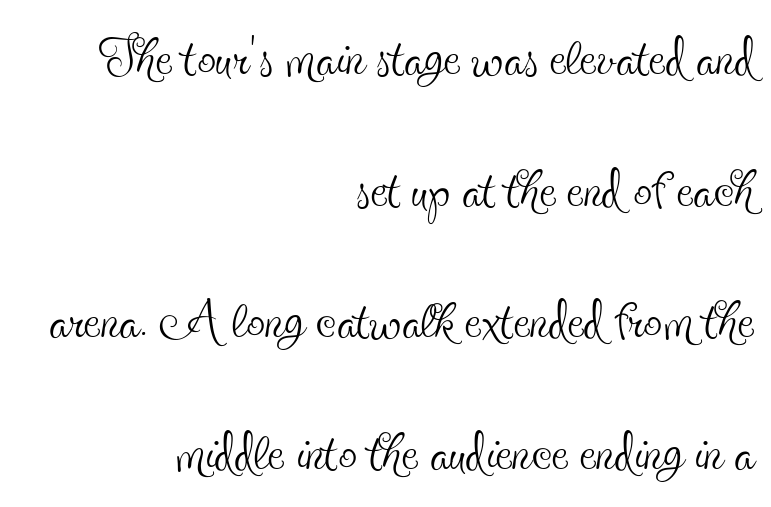
Think of a printed novel: that variable character pitch is what you see here. The strip under each line holds only bare page. Observe the serifs anchoring each vertical stroke in this sample. The compositor pushed each line to the right boundary. Nothing unusual about the tracking: characters are spaced as the font intends.
